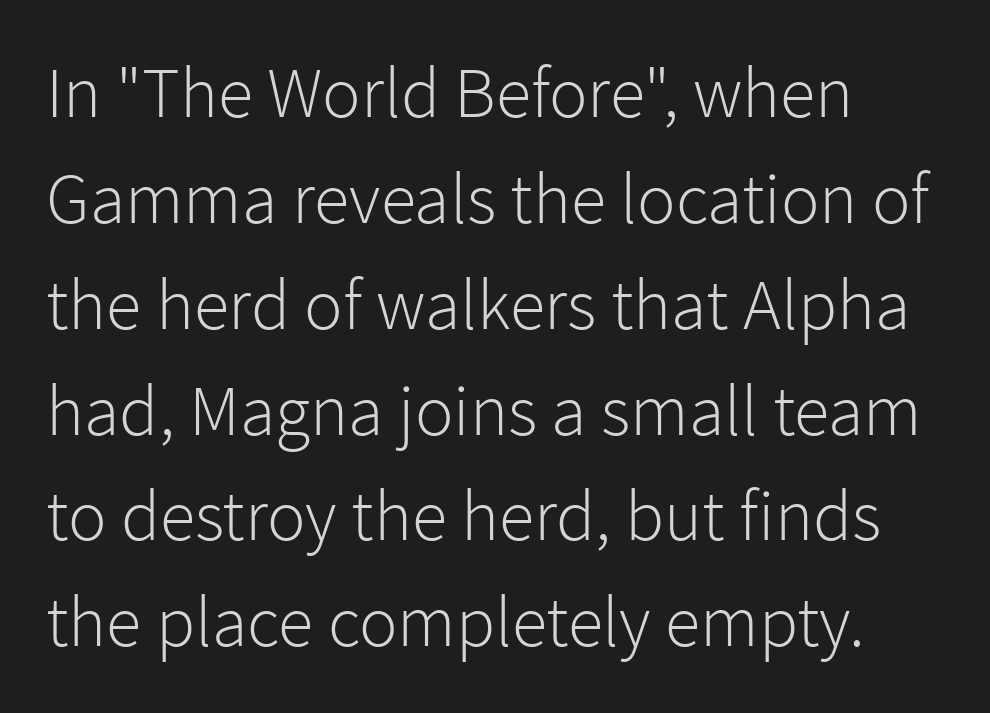
Stems and bowls with no extra thickness — not bold. Caption: multi-line text, flush left, ragged right. To sum up the face: it is a sans, with no serifs. The letters sit at their default tracking, neither squeezed nor spread. One glance says typical: line gaps are just what's usual. Underline: absent.
